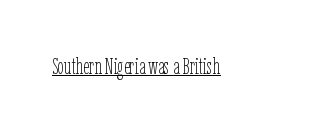
{"italic": "no", "bold": "no", "underline": "yes", "letter_spacing": "normal", "letter_spacing_em": 0.0, "glyph_px": 23}
